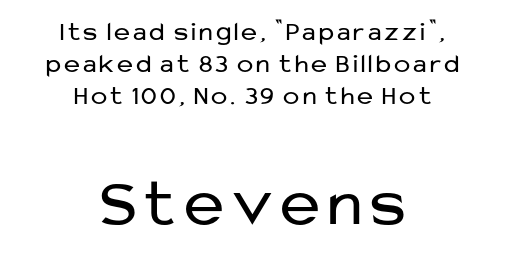
The image shows 68 px regular-weight sans-serif type, upright; set centered, line spacing 1.19x, not underlined; the second (bottom) block is 2.52x larger; low stroke contrast and a medium x-height.
